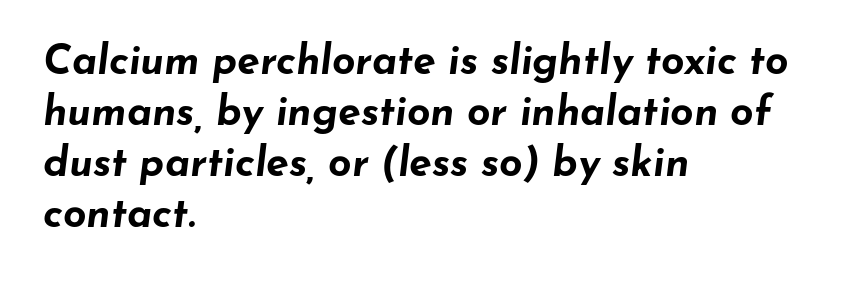
All the whitespace from short lines collects on the right. The letters are bold, with thick, heavy strokes. This rendering features lettering with no underline. A typesetter would call this proportional, since set widths differ per character.
